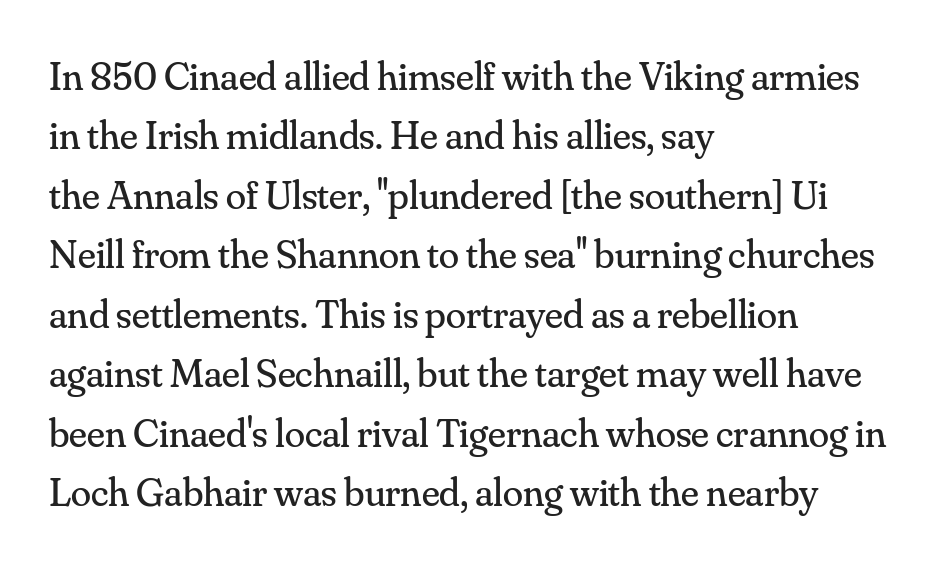
{"serif": "yes", "italic": "no", "bold": "no", "weight": "regular", "width": "normal", "stroke_contrast": "medium", "x_height": "small", "monospaced": "no", "underline": "no", "align": "left", "line_spacing": "normal", "line_spacing_ratio": 1.45, "letter_spacing": "normal", "letter_spacing_em": 0.0, "glyph_px": 41}
